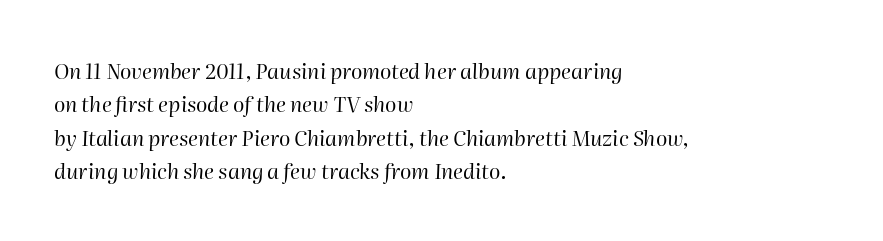
The image shows 21 px text type, italic (leaning right); set left-aligned, normal line spacing (1.59x), normal letter spacing, not underlined.
